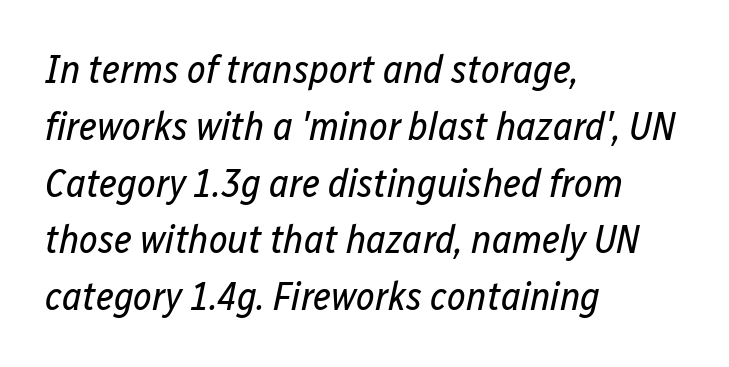
The image shows 40 px regular-weight, condensed type, italic (leaning right); set left-aligned, normal line spacing (1.42x), normal letter spacing, not underlined; low stroke contrast and a medium x-height.
